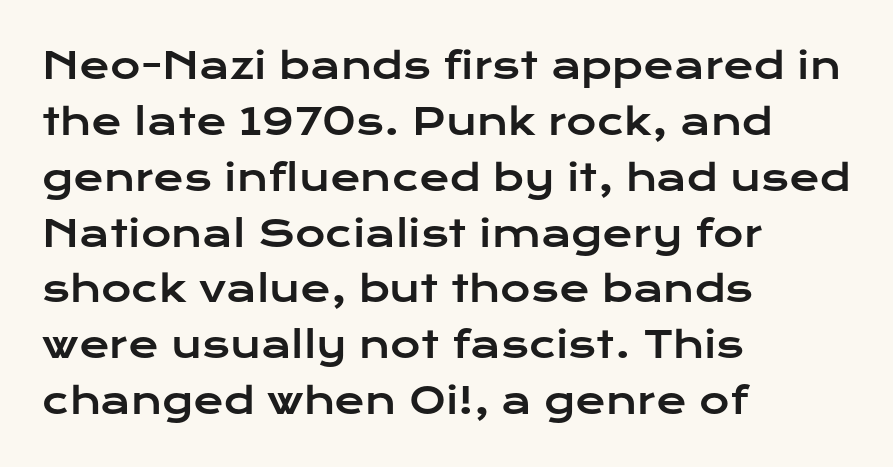
{"serif": "no", "italic": "no", "width": "wide", "stroke_contrast": "low", "x_height": "medium", "monospaced": "no", "underline": "no", "align": "left", "line_spacing": "normal", "line_spacing_ratio": 1.51, "letter_spacing": "normal", "letter_spacing_em": 0.0, "glyph_px": 37}
